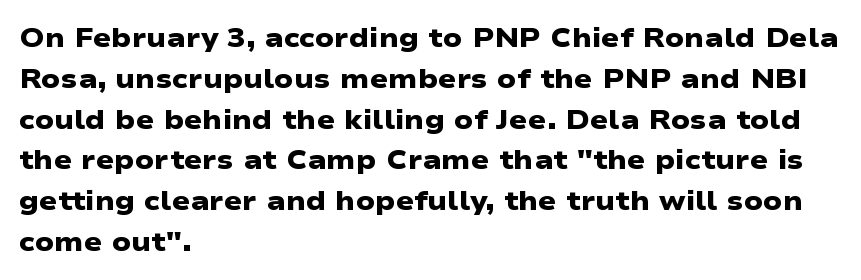
{"bold": "yes", "underline": "no", "align": "left", "line_spacing": "normal", "line_spacing_ratio": 1.51, "letter_spacing": "normal", "letter_spacing_em": 0.0, "glyph_px": 27}
